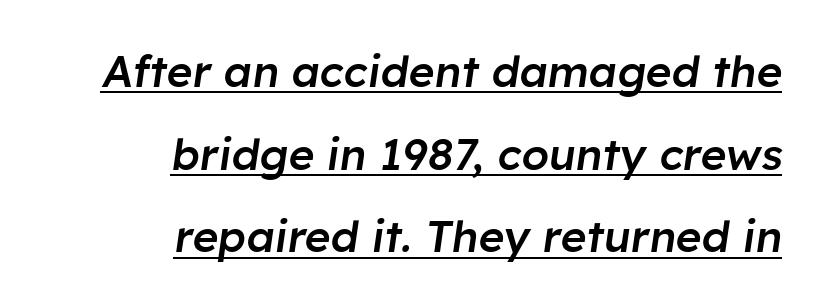
{"italic": "yes", "lean": "right", "slant_degrees": 8, "bold": "semi", "weight": "semibold", "width": "normal", "stroke_contrast": "low", "x_height": "medium", "monospaced": "no", "underline": "yes", "align": "right", "line_spacing_ratio": 1.88, "letter_spacing": "normal", "letter_spacing_em": 0.0, "glyph_px": 44}
